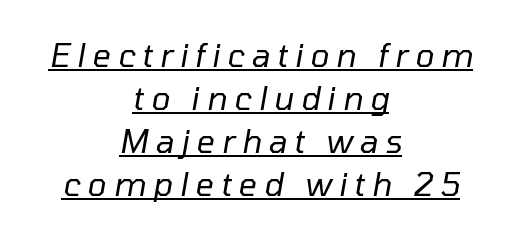
Q: Is the text bold? A: No.
Q: Is the text italic (slanted)? A: Yes, it leans right by about 10 degrees.
Q: Is the text underlined? A: Yes.
Q: How is the paragraph aligned? A: Centered.
Q: Is the spacing between letters normal or unusually wide? A: Unusually wide.
Q: Is the spacing between lines tight, normal or loose? A: Normal.
Q: Width (condensed, normal, or wide)? A: Normal.
Q: Stroke contrast? A: Low.
Q: x-height? A: Medium.
Q: Monospaced? A: No.
